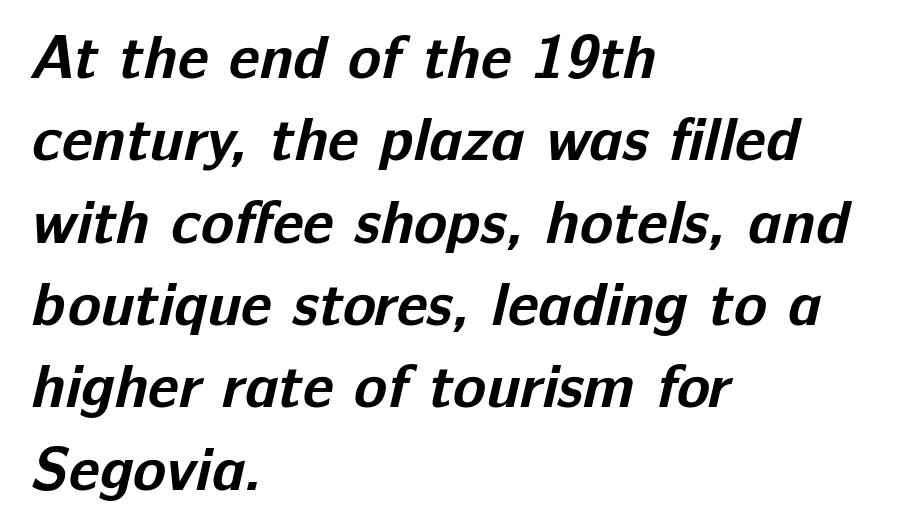
{"serif": "no", "bold": "yes", "weight": "bold", "width": "normal", "stroke_contrast": "low", "x_height": "medium", "monospaced": "no", "underline": "no", "align": "left", "line_spacing": "normal", "line_spacing_ratio": 1.35, "letter_spacing": "normal", "letter_spacing_em": 0.0, "glyph_px": 61}
